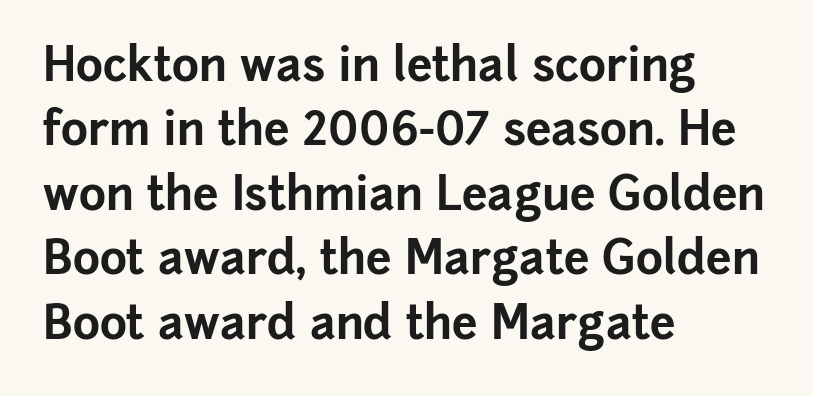
The image shows 46 px bold sans-serif type, upright; set left-aligned, normal line spacing (1.4x), normal letter spacing, not underlined; low stroke contrast and a medium x-height.
